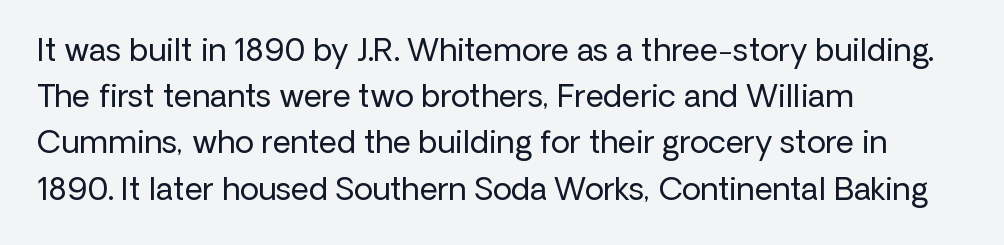
Q: Is the text bold? A: No.
Q: Is the text italic (slanted)? A: No, it is upright.
Q: Is the typeface a serif or a sans-serif typeface? A: Sans-serif.
Q: Is the text underlined? A: No.
Q: How is the paragraph aligned? A: Left-aligned.
Q: Is the spacing between letters normal or unusually wide? A: Normal.
Q: Is the spacing between lines tight, normal or loose? A: Normal.
Q: Width (condensed, normal, or wide)? A: Normal.
Q: Stroke contrast? A: Low.
Q: x-height? A: Medium.
Q: Monospaced? A: No.
